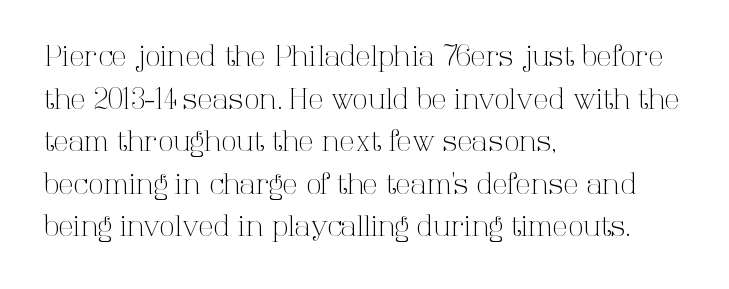
{"serif": "yes", "italic": "no", "bold": "no", "weight": "light", "width": "normal", "stroke_contrast": "high", "x_height": "medium", "monospaced": "no", "underline": "no", "align": "left", "line_spacing": "normal", "line_spacing_ratio": 1.52, "letter_spacing": "normal", "letter_spacing_em": 0.0, "glyph_px": 28}
